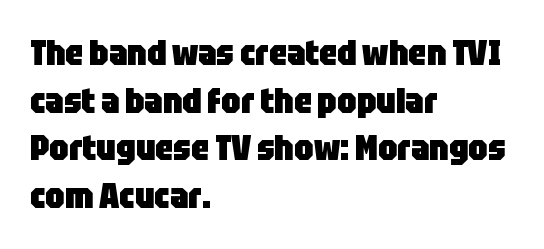
Nothing unusual about the tracking: characters are spaced as the font intends. The font's upright variant was chosen for this text. Interline gaps are of average width in this sample. Teacher's note: observe the even left margin — that is flush-left alignment.
